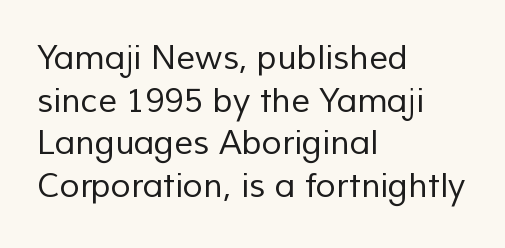
The image shows 33 px regular-weight sans-serif type; set left-aligned, normal line spacing (1.29x), normal letter spacing, not underlined; low stroke contrast and a medium x-height.
